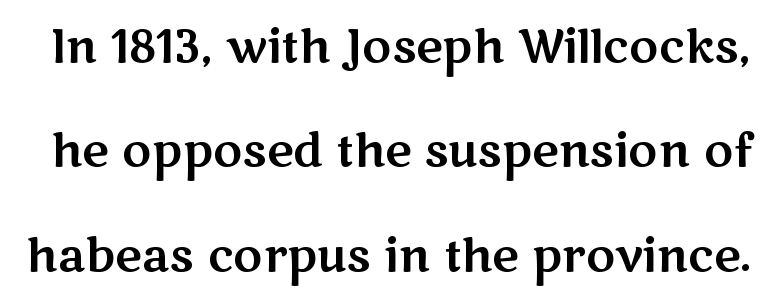
{"serif": "no", "italic": "no", "width": "wide", "stroke_contrast": "medium", "x_height": "medium", "monospaced": "no", "underline": "no", "line_spacing": "loose", "line_spacing_ratio": 2.32, "letter_spacing": "normal", "letter_spacing_em": 0.0, "glyph_px": 45}
